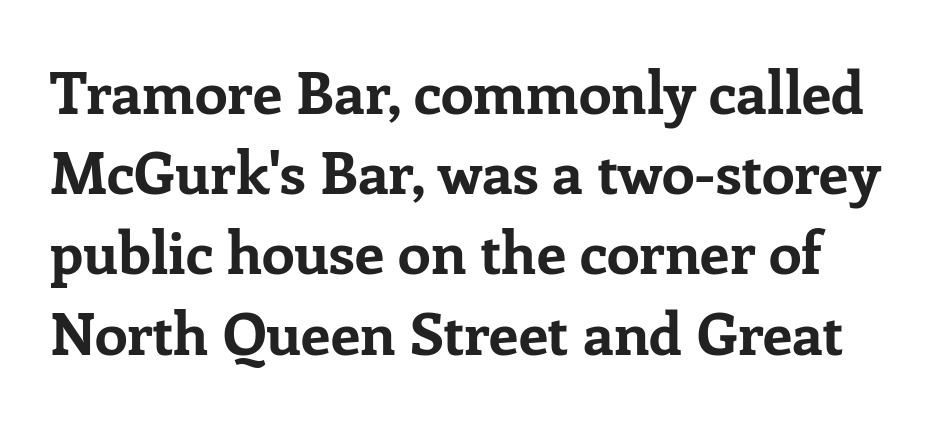
{"serif": "yes", "italic": "no", "bold": "yes", "weight": "bold", "width": "normal", "stroke_contrast": "low", "x_height": "medium", "monospaced": "no", "underline": "no", "line_spacing": "normal", "line_spacing_ratio": 1.36, "letter_spacing": "normal", "letter_spacing_em": 0.0, "glyph_px": 59}
